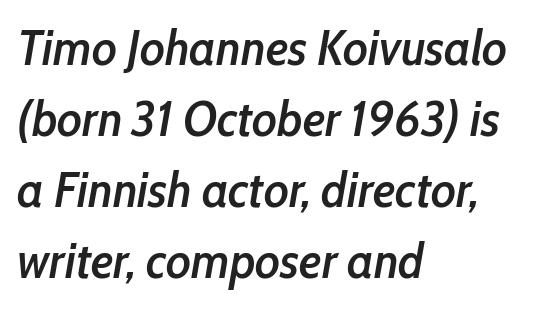
{"italic": "yes", "lean": "right", "slant_degrees": 10, "bold": "semi", "weight": "semibold", "width": "condensed", "stroke_contrast": "low", "x_height": "medium", "monospaced": "no", "underline": "no", "align": "left", "line_spacing": "normal", "line_spacing_ratio": 1.45, "letter_spacing": "normal", "letter_spacing_em": 0.0, "glyph_px": 49}
